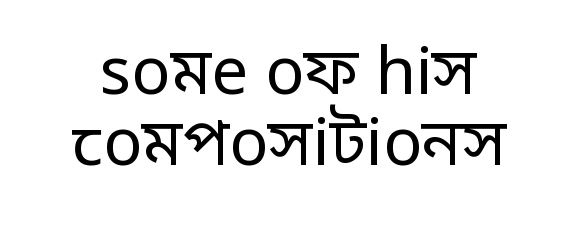
Weight class: somewhere from thin through regular. It's the straight-up-and-down kind of type. Plain, unruled lines of type. The leading is snug, giving the passage a crowded texture. The letterforms sit shoulder to shoulder at normal distance. Serif or sans? Sans — the stroke terminals are bare.
